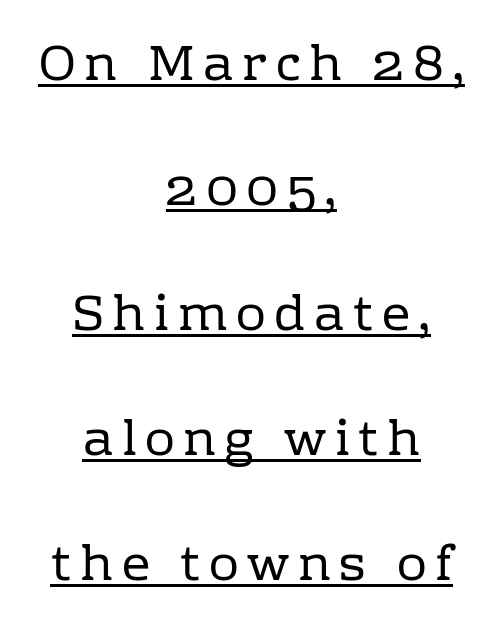
The rendering uses the underline text-decoration. Horizontal bands of white between lines are thick stripes. The setting favours the middle, as headings and verse often do. Is there any slant? The stems are plumb.
